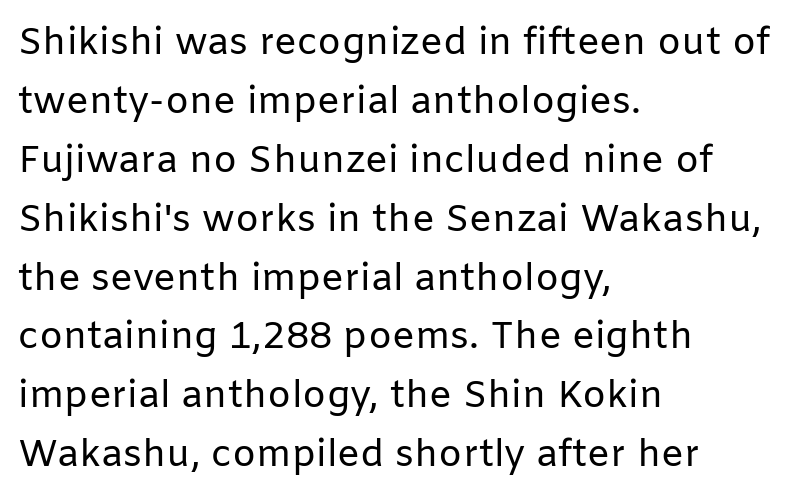
The image shows 38 px regular-weight sans-serif type, upright; set left-aligned, normal line spacing (1.55x), normal letter spacing, not underlined; low stroke contrast and a medium x-height.
